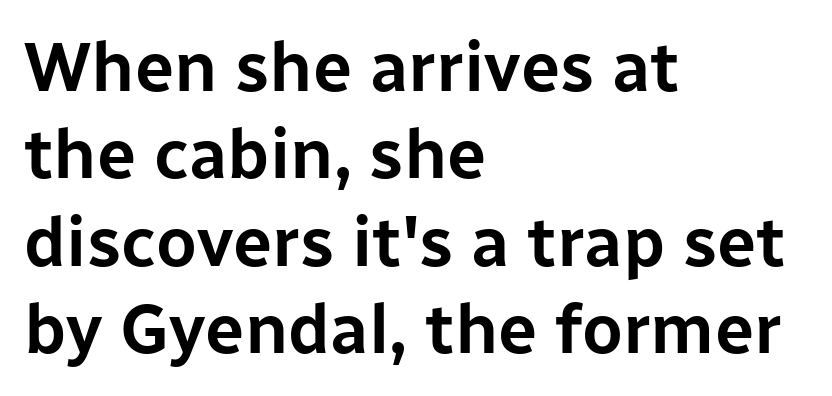
Q: Is the text italic (slanted)? A: No, it is upright.
Q: Is the typeface a serif or a sans-serif typeface? A: Sans-serif.
Q: Is the text underlined? A: No.
Q: How is the paragraph aligned? A: Left-aligned.
Q: Is the spacing between letters normal or unusually wide? A: Normal.
Q: Is the spacing between lines tight, normal or loose? A: Normal.
Q: Width (condensed, normal, or wide)? A: Normal.
Q: Stroke contrast? A: Low.
Q: x-height? A: Medium.
Q: Monospaced? A: No.
